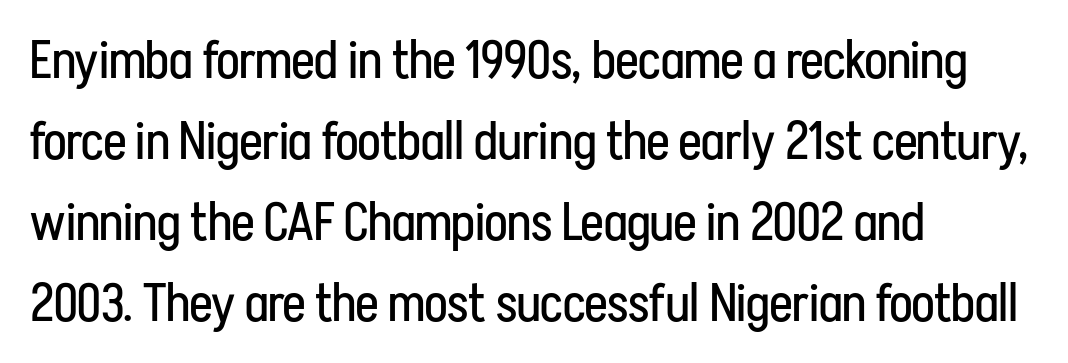
Q: Is the text bold? A: No.
Q: Is the text italic (slanted)? A: No, it is upright.
Q: Is the typeface a serif or a sans-serif typeface? A: Sans-serif.
Q: Is the text underlined? A: No.
Q: How is the paragraph aligned? A: Left-aligned.
Q: Is the spacing between letters normal or unusually wide? A: Normal.
Q: Is the spacing between lines tight, normal or loose? A: Normal.
Q: Width (condensed, normal, or wide)? A: Condensed.
Q: Stroke contrast? A: Low.
Q: x-height? A: Medium.
Q: Monospaced? A: No.
